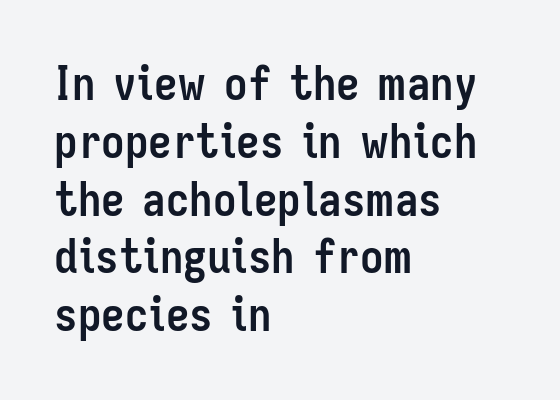
Q: Is the text bold? A: Yes.
Q: Is the text italic (slanted)? A: No, it is upright.
Q: Is the typeface a serif or a sans-serif typeface? A: Sans-serif.
Q: Is the text underlined? A: No.
Q: How is the paragraph aligned? A: Left-aligned.
Q: Is the spacing between letters normal or unusually wide? A: Normal.
Q: Width (condensed, normal, or wide)? A: Condensed.
Q: Stroke contrast? A: Low.
Q: x-height? A: Medium.
Q: Monospaced? A: No.
